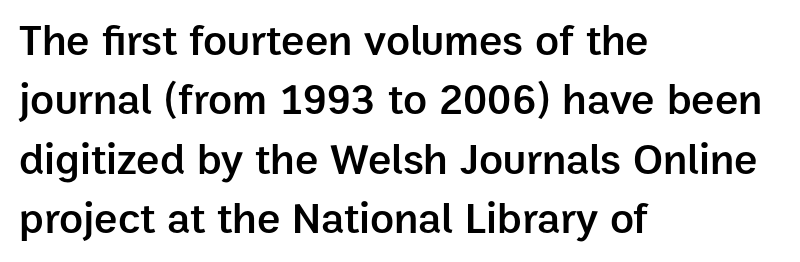
Q: Is the text bold? A: Semi-bold.
Q: Is the text italic (slanted)? A: No, it is upright.
Q: Is the typeface a serif or a sans-serif typeface? A: Sans-serif.
Q: Is the text underlined? A: No.
Q: How is the paragraph aligned? A: Left-aligned.
Q: Is the spacing between letters normal or unusually wide? A: Normal.
Q: Is the spacing between lines tight, normal or loose? A: Normal.
Q: Width (condensed, normal, or wide)? A: Normal.
Q: Stroke contrast? A: Low.
Q: x-height? A: Medium.
Q: Monospaced? A: No.
